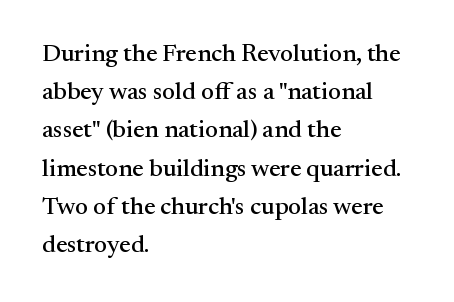
Q: Is the text italic (slanted)? A: No, it is upright.
Q: Is the text underlined? A: No.
Q: How is the paragraph aligned? A: Left-aligned.
Q: Is the spacing between letters normal or unusually wide? A: Normal.
Q: Is the spacing between lines tight, normal or loose? A: Normal.
